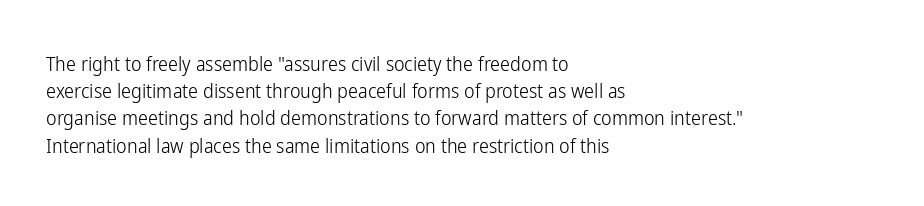
The image shows 20 px text type, upright; set left-aligned, normal line spacing (1.36x), normal letter spacing, not underlined.
